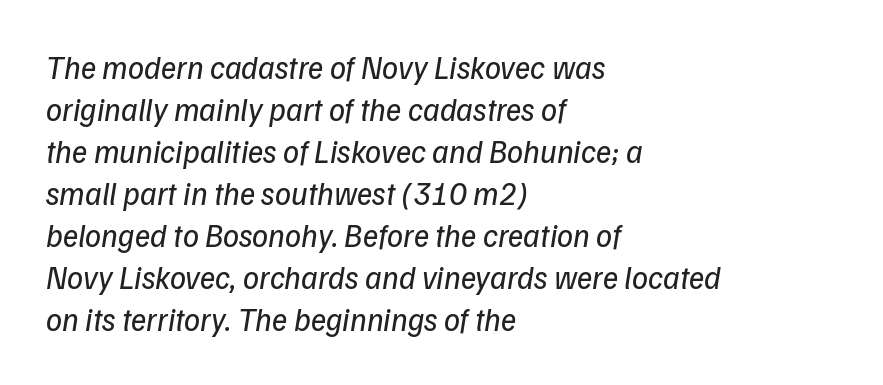
Q: Is the text bold? A: No.
Q: Is the text italic (slanted)? A: Yes, it leans right by about 9 degrees.
Q: Is the text underlined? A: No.
Q: How is the paragraph aligned? A: Left-aligned.
Q: Is the spacing between letters normal or unusually wide? A: Normal.
Q: Is the spacing between lines tight, normal or loose? A: Normal.
Q: Width (condensed, normal, or wide)? A: Normal.
Q: Stroke contrast? A: Low.
Q: x-height? A: Medium.
Q: Monospaced? A: No.
